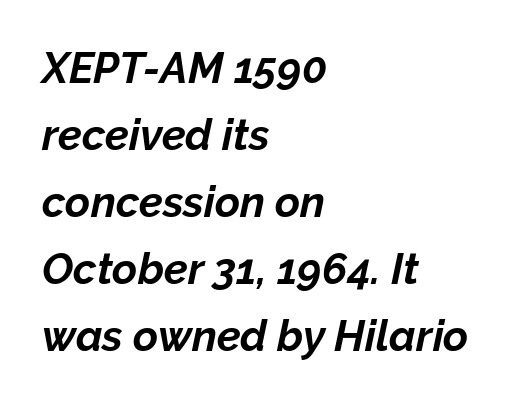
{"italic": "yes", "lean": "right", "slant_degrees": 12, "bold": "yes", "weight": "bold", "width": "normal", "stroke_contrast": "low", "x_height": "medium", "monospaced": "no", "underline": "no", "align": "left", "line_spacing": "normal", "line_spacing_ratio": 1.56, "letter_spacing": "normal", "letter_spacing_em": 0.0, "glyph_px": 43}
